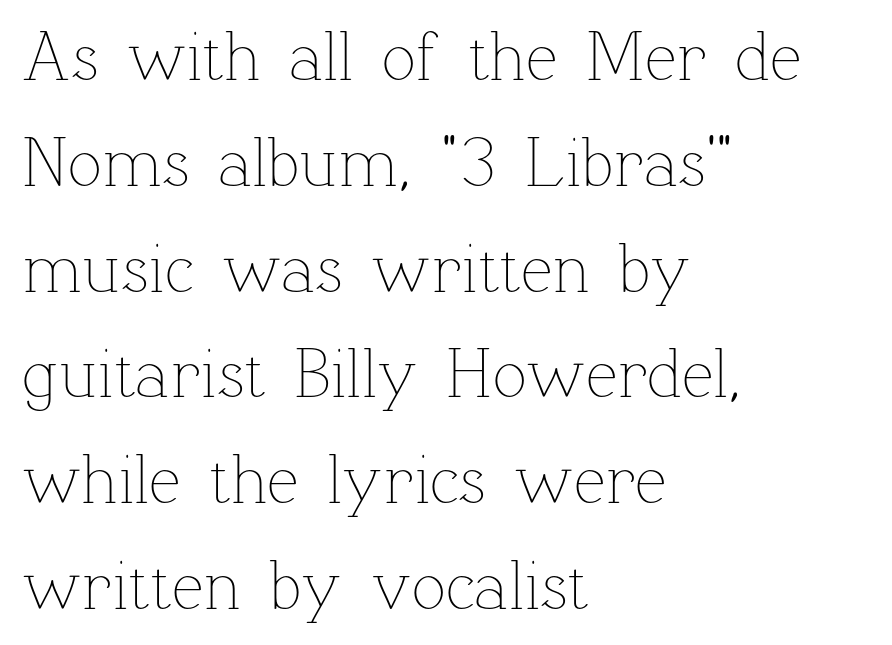
The image shows 71 px thin type, upright; set left-aligned, normal line spacing (1.49x), normal letter spacing, not underlined; low stroke contrast and a medium x-height.
